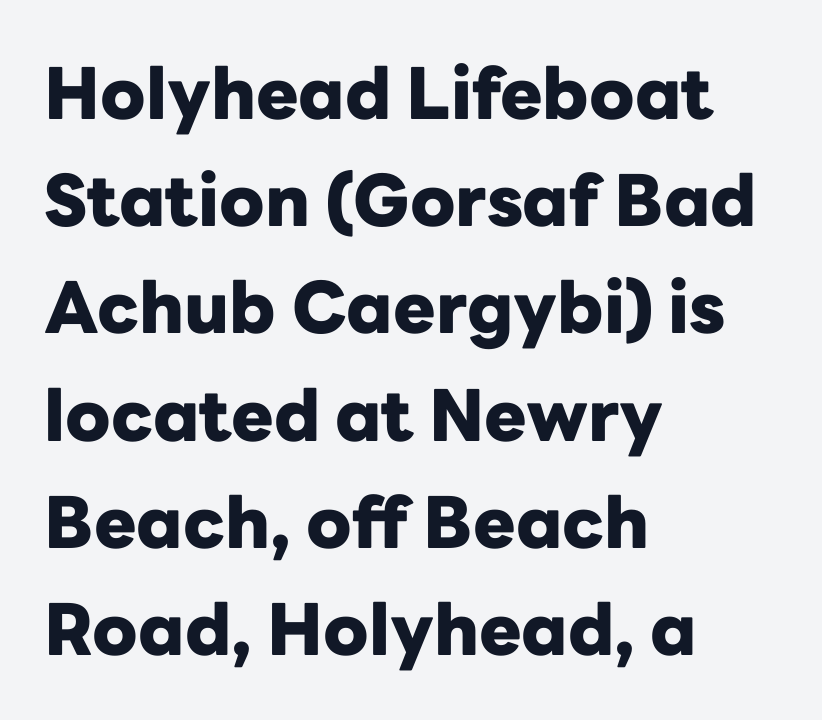
Q: Is the text bold? A: Yes.
Q: Is the text italic (slanted)? A: No, it is upright.
Q: Is the typeface a serif or a sans-serif typeface? A: Sans-serif.
Q: Is the text underlined? A: No.
Q: How is the paragraph aligned? A: Left-aligned.
Q: Is the spacing between letters normal or unusually wide? A: Normal.
Q: Is the spacing between lines tight, normal or loose? A: Normal.
Q: Width (condensed, normal, or wide)? A: Normal.
Q: Stroke contrast? A: Low.
Q: x-height? A: Medium.
Q: Monospaced? A: No.
